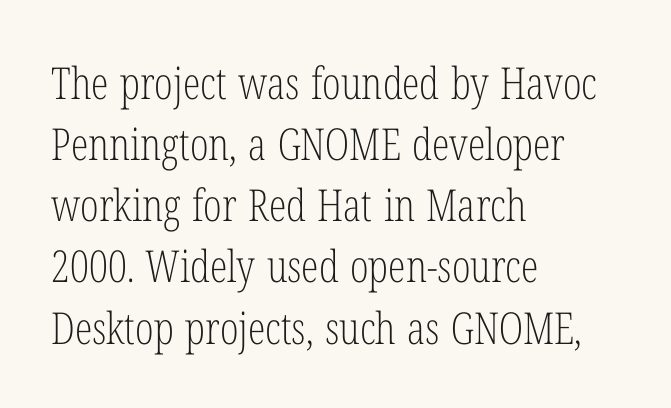
Q: Is the text bold? A: No.
Q: Is the text italic (slanted)? A: No, it is upright.
Q: Is the typeface a serif or a sans-serif typeface? A: Serif.
Q: Is the text underlined? A: No.
Q: How is the paragraph aligned? A: Left-aligned.
Q: Is the spacing between letters normal or unusually wide? A: Normal.
Q: Is the spacing between lines tight, normal or loose? A: Normal.
Q: Width (condensed, normal, or wide)? A: Condensed.
Q: Stroke contrast? A: Low.
Q: x-height? A: Medium.
Q: Monospaced? A: No.
